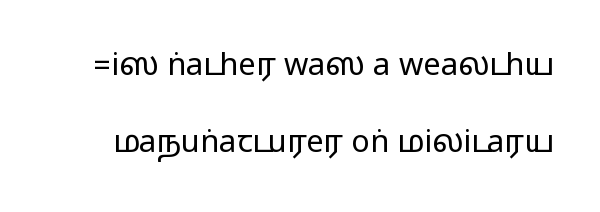
Q: Is the text italic (slanted)? A: No, it is upright.
Q: Is the typeface a serif or a sans-serif typeface? A: Sans-serif.
Q: Is the text underlined? A: No.
Q: Is the spacing between letters normal or unusually wide? A: Normal.
Q: Is the spacing between lines tight, normal or loose? A: Loose.
Q: Width (condensed, normal, or wide)? A: Wide.
Q: Stroke contrast? A: Medium.
Q: Monospaced? A: No.
